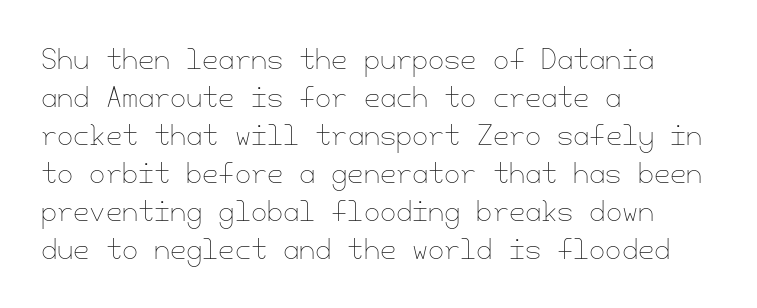
Visually the block forms a straight wall on the left and a jagged coastline on the right. Caption: standard tracking, unaltered. The type sits square on the baseline with zero lean. Weight: not bold — regular or lighter.
